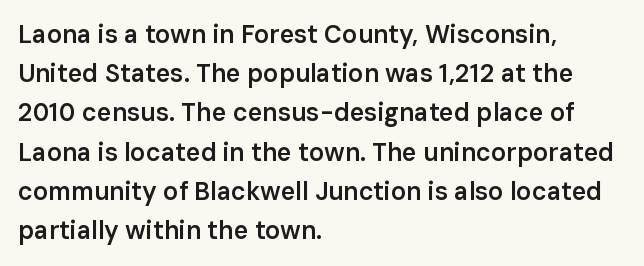
{"italic": "no", "bold": "semi", "underline": "no", "align": "left", "line_spacing": "normal", "line_spacing_ratio": 1.57, "letter_spacing": "normal", "letter_spacing_em": 0.0, "glyph_px": 25}
